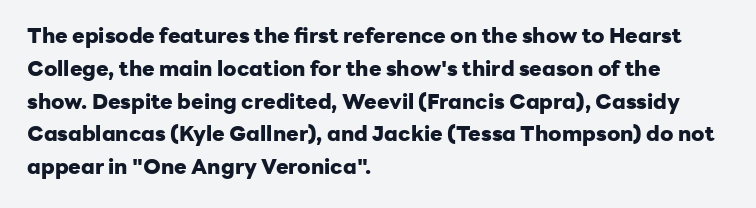
The image shows 21 px bold type, upright; set left-aligned, normal line spacing (1.56x), normal letter spacing, not underlined.
